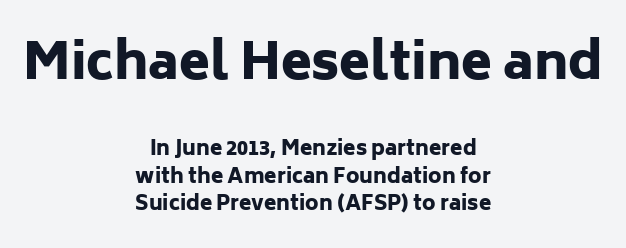
{"serif": "no", "italic": "no", "bold": "yes", "weight": "heavy", "width": "normal", "stroke_contrast": "low", "x_height": "medium", "monospaced": "no", "underline": "no", "align": "center", "line_spacing": "normal", "line_spacing_ratio": 1.38, "letter_spacing": "normal", "letter_spacing_em": 0.0, "larger_block": "first", "size_ratio": 2.5, "glyph_px": 50}
